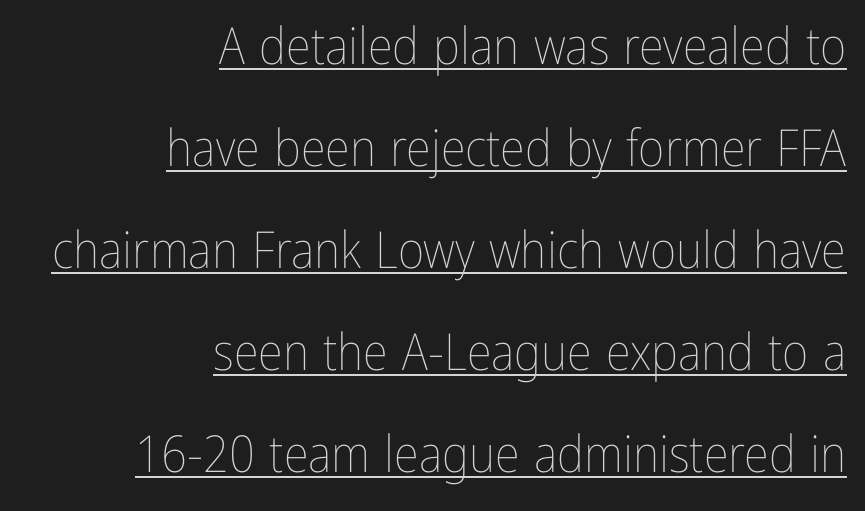
The image shows 51 px thin, condensed type, upright; set right-aligned, loose line spacing (2.0x), normal letter spacing, underlined; low stroke contrast and a medium x-height.
